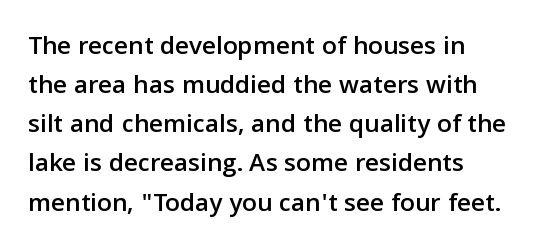
The image shows 27 px text type, upright; set normal line spacing (1.45x), normal letter spacing, not underlined.
